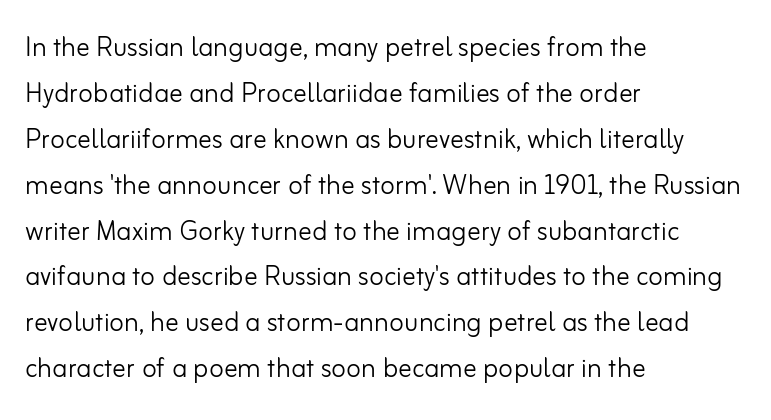
Between one letter and the next there's only the usual sliver of space. Notice how the passage keeps a crisp vertical edge on the left only. The area under the type is left untouched. What kind of face is this? One without serifs — a sans. Character widths vary here, with narrow letters taking less room than wide ones. A typesetter would call this leading conventional body-copy spacing.
